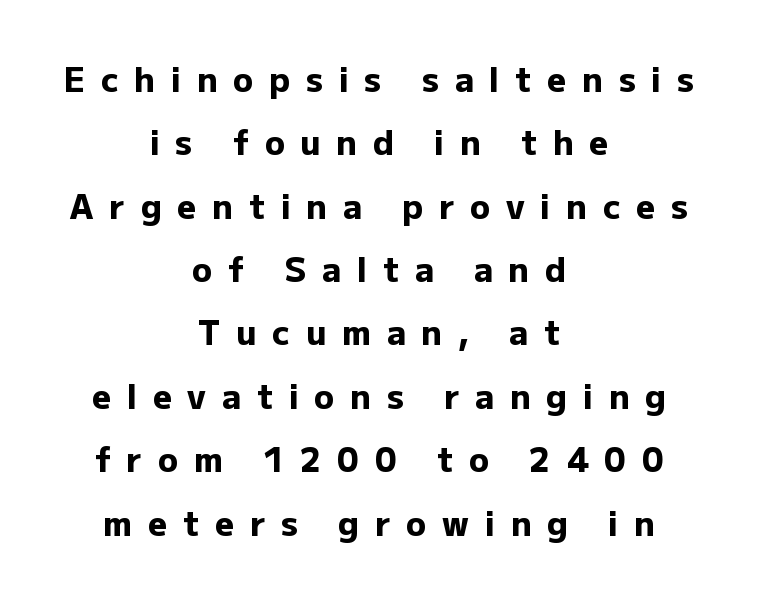
{"serif": "no", "italic": "no", "bold": "yes", "weight": "heavy", "width": "normal", "stroke_contrast": "low", "x_height": "medium", "monospaced": "no", "underline": "no", "align": "center", "line_spacing": "loose", "line_spacing_ratio": 1.92, "letter_spacing": "wide", "letter_spacing_em": 0.48, "glyph_px": 33}
